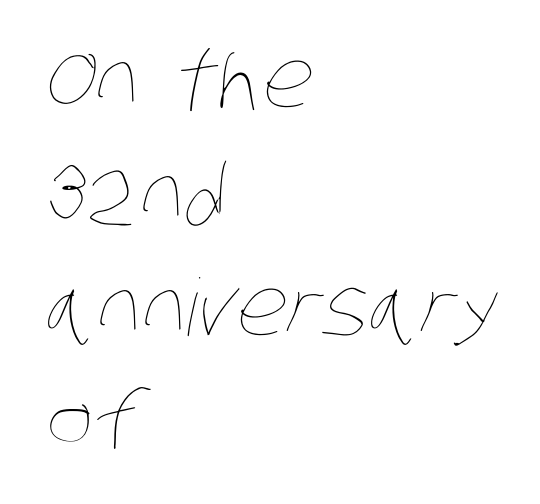
{"bold": "no", "weight": "thin", "width": "condensed", "stroke_contrast": "low", "x_height": "large", "monospaced": "no", "underline": "no", "align": "left", "line_spacing": "normal", "line_spacing_ratio": 1.44, "letter_spacing": "normal", "letter_spacing_em": 0.0, "glyph_px": 79}
